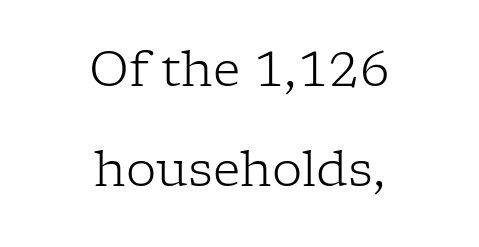
These lines are rendered in a variable-pitch font. The typeface has the unassuming heft of standard copy or less. How are the letters spaced? Ordinarily, with no added tracking. The passage shown stacks its lines with a broad gap.
